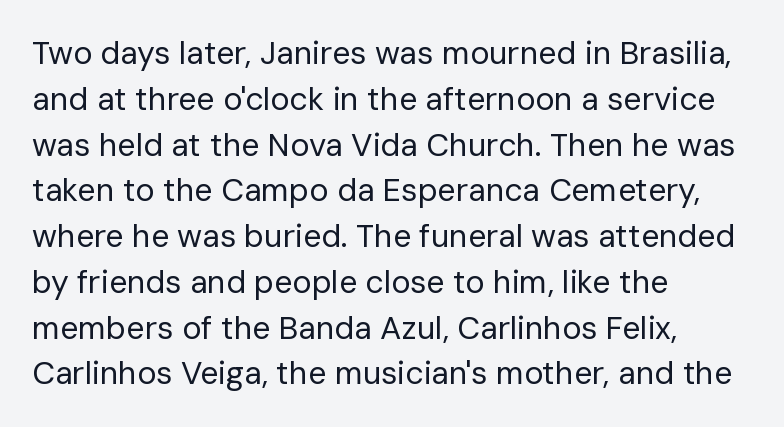
{"serif": "no", "italic": "no", "bold": "no", "weight": "regular", "width": "normal", "stroke_contrast": "low", "x_height": "medium", "monospaced": "no", "underline": "no", "align": "left", "line_spacing": "normal", "line_spacing_ratio": 1.43, "letter_spacing": "normal", "letter_spacing_em": 0.0, "glyph_px": 32}
